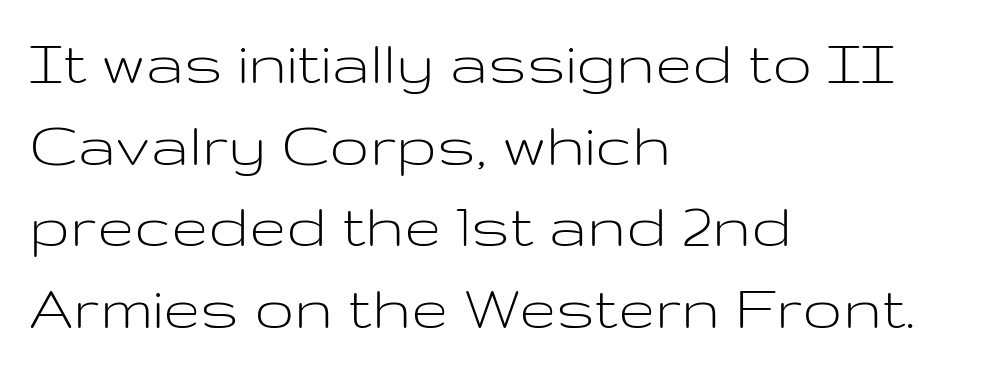
The image shows 67 px light, wide sans-serif type, upright; set left-aligned, line spacing 1.22x, normal letter spacing, not underlined; low stroke contrast and a medium x-height.
